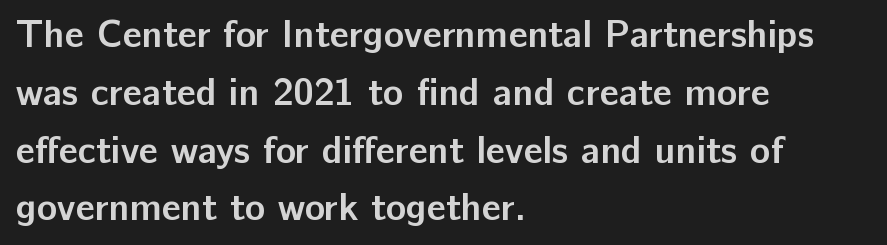
These lines are composed in type without serifs. Notice how the stems are strictly vertical — no italics here. Compared with a centered layout, this one pins lines to the left instead. Heavy-handed strokes throughout: this text is bold.
